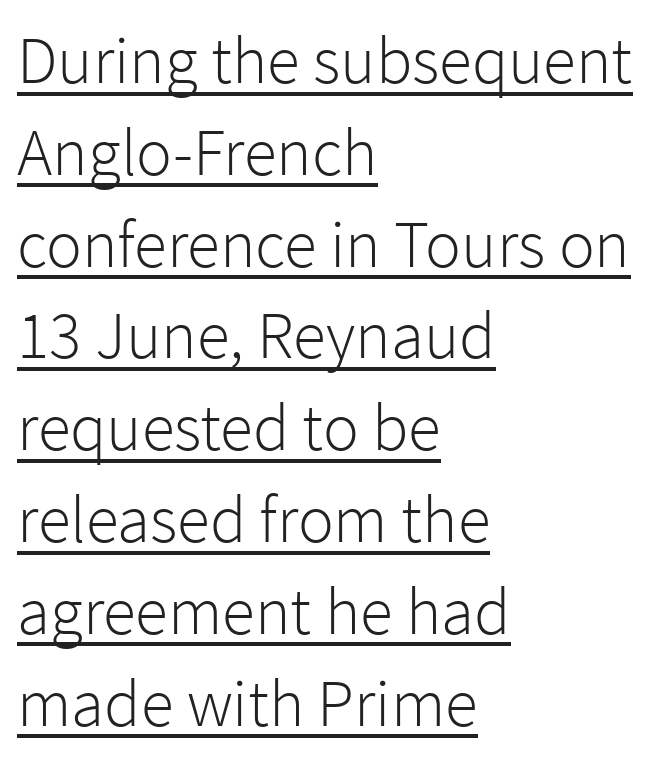
The image shows 67 px light sans-serif type, upright; set left-aligned, normal line spacing (1.37x), normal letter spacing, underlined; low stroke contrast and a medium x-height.
